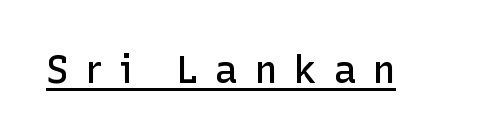
Q: Is the text bold? A: Semi-bold.
Q: Is the text italic (slanted)? A: No, it is upright.
Q: Is the typeface a serif or a sans-serif typeface? A: Sans-serif.
Q: Is the text underlined? A: Yes.
Q: Is the spacing between letters normal or unusually wide? A: Unusually wide.
Q: Width (condensed, normal, or wide)? A: Normal.
Q: Stroke contrast? A: Low.
Q: x-height? A: Medium.
Q: Monospaced? A: No.
